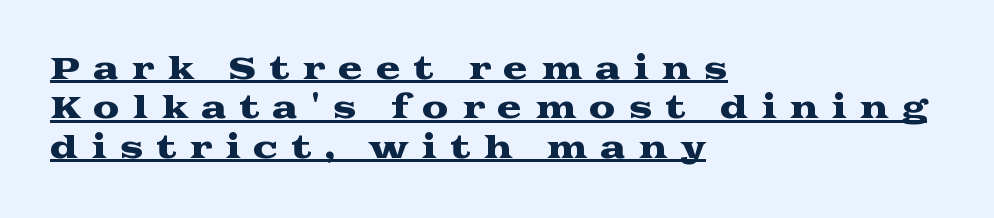
The image shows 30 px wide serif type, upright; set left-aligned, normal line spacing (1.31x), unusually wide letter spacing (+0.42 em), underlined; medium stroke contrast and a medium x-height.
